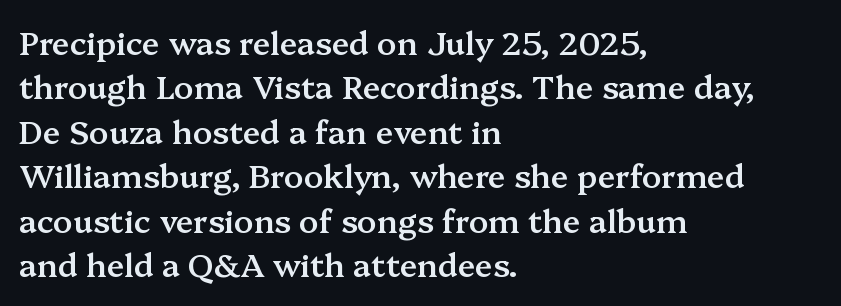
Descender tails drop into unmarked territory. Quick note: interline space is typical. Nope, not italic — everything's standing straight. Semibold letterforms, between regular and bold. The paragraph shown leans on its left margin. This rendering employs a face with finishing strokes, i.e., a serif.
